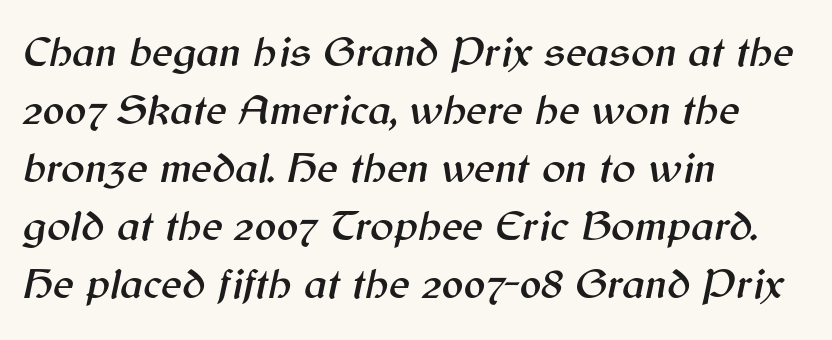
The image shows 44 px text type, italic (leaning right); set left-aligned, normal line spacing (1.32x), normal letter spacing, not underlined; medium stroke contrast and a medium x-height.
